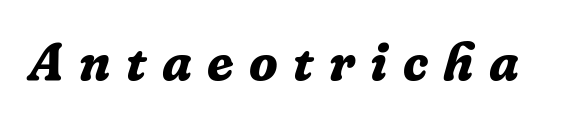
Q: Is the text bold? A: Yes.
Q: Is the text italic (slanted)? A: Yes, it leans right by about 16 degrees.
Q: Is the typeface a serif or a sans-serif typeface? A: Serif.
Q: Is the text underlined? A: No.
Q: Is the spacing between letters normal or unusually wide? A: Unusually wide.
Q: Width (condensed, normal, or wide)? A: Normal.
Q: Stroke contrast? A: Low.
Q: x-height? A: Medium.
Q: Monospaced? A: No.
